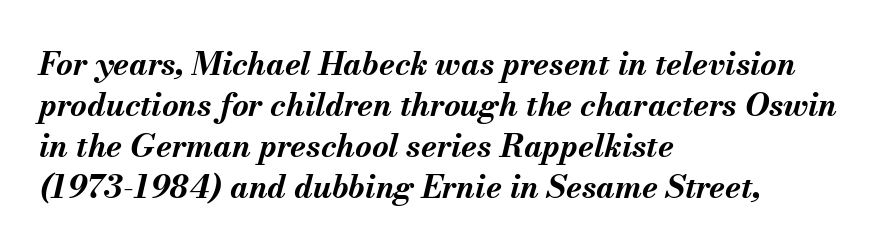
Words appear dense and cohesive because spacing is normal. The letters advance in unequal steps, a hallmark of proportional type. The specimen omits any rule beneath the text block's lines. The letters are slanted; this is an italic face.
